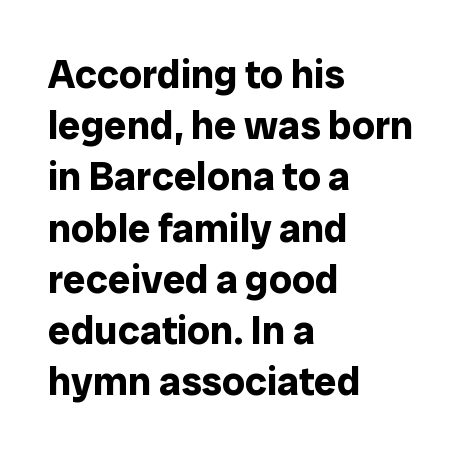
{"serif": "no", "italic": "no", "bold": "yes", "weight": "bold", "width": "normal", "stroke_contrast": "low", "x_height": "medium", "monospaced": "no", "underline": "no", "align": "left", "line_spacing": "normal", "line_spacing_ratio": 1.28, "letter_spacing": "normal", "letter_spacing_em": 0.0, "glyph_px": 40}
